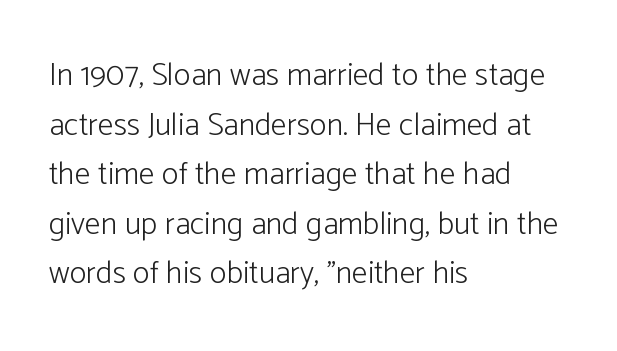
Q: Is the text bold? A: No.
Q: Is the text italic (slanted)? A: No, it is upright.
Q: Is the typeface a serif or a sans-serif typeface? A: Sans-serif.
Q: Is the text underlined? A: No.
Q: How is the paragraph aligned? A: Left-aligned.
Q: Is the spacing between letters normal or unusually wide? A: Normal.
Q: Is the spacing between lines tight, normal or loose? A: Normal.
Q: Width (condensed, normal, or wide)? A: Normal.
Q: Stroke contrast? A: Low.
Q: x-height? A: Medium.
Q: Monospaced? A: No.
